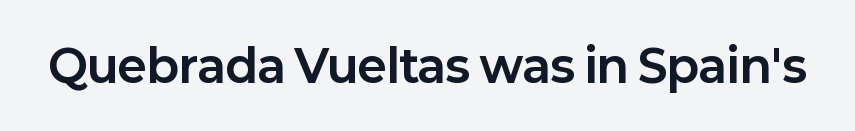
Students, note that the glyphs here touch the page at normal intervals. Varying glyph widths throughout — classic text-font behaviour. Typographically, this falls in the sans-serif category. Thick stems and heavy bowls — unmistakably bold. The letters stand straight up with perfectly vertical stems. The zone under the glyphs is completely vacant.
